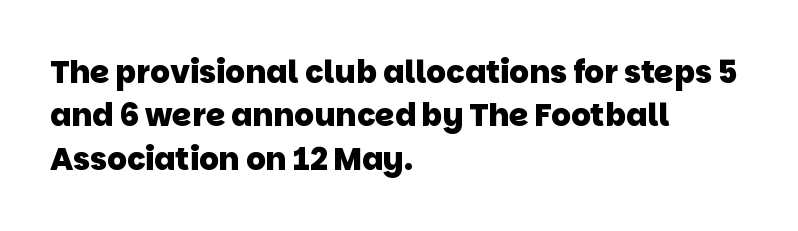
The type is set solid horizontally, with unmodified tracking. Does the leading feel generous? No, just average. The gap between lines stays unmarked. Typographic density is high because the face is bold.
